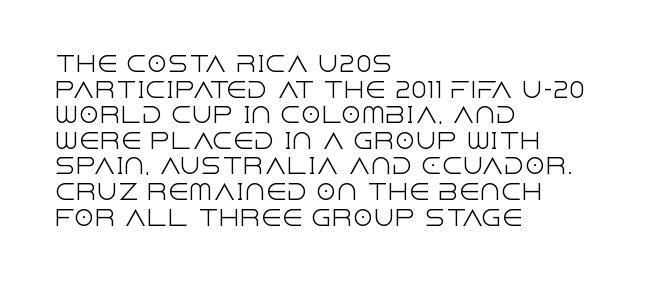
Does extra space separate the letters? No, they use regular spacing. The passage is arranged the way most books set body copy — flush left. The area under the type is left untouched. The face looks like a standard text weight, possibly lighter. Notice how the stems are strictly vertical — no italics here.
